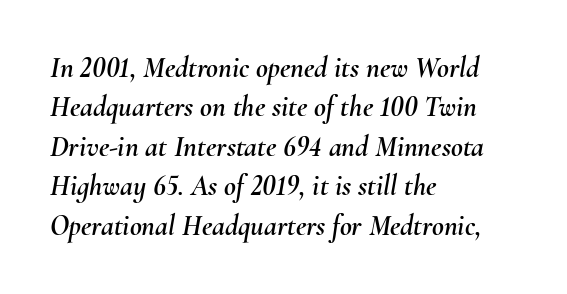
Q: Is the text italic (slanted)? A: Yes, it leans right by about 10 degrees.
Q: Is the text underlined? A: No.
Q: How is the paragraph aligned? A: Left-aligned.
Q: Is the spacing between letters normal or unusually wide? A: Normal.
Q: Is the spacing between lines tight, normal or loose? A: Normal.
Q: Width (condensed, normal, or wide)? A: Normal.
Q: Stroke contrast? A: Medium.
Q: x-height? A: Small.
Q: Monospaced? A: No.
